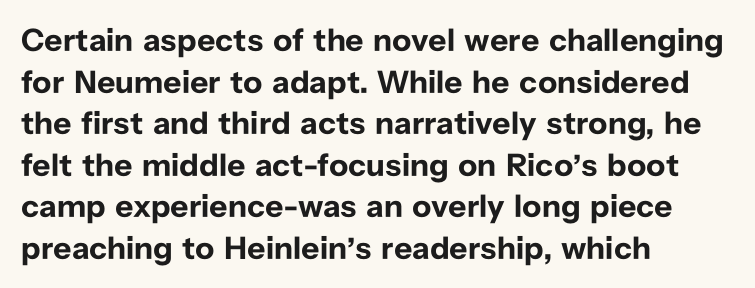
Q: Is the text bold? A: Yes.
Q: Is the text italic (slanted)? A: No, it is upright.
Q: Is the typeface a serif or a sans-serif typeface? A: Sans-serif.
Q: Is the text underlined? A: No.
Q: How is the paragraph aligned? A: Left-aligned.
Q: Is the spacing between letters normal or unusually wide? A: Normal.
Q: Is the spacing between lines tight, normal or loose? A: Normal.
Q: Width (condensed, normal, or wide)? A: Normal.
Q: Stroke contrast? A: Low.
Q: x-height? A: Medium.
Q: Monospaced? A: No.
